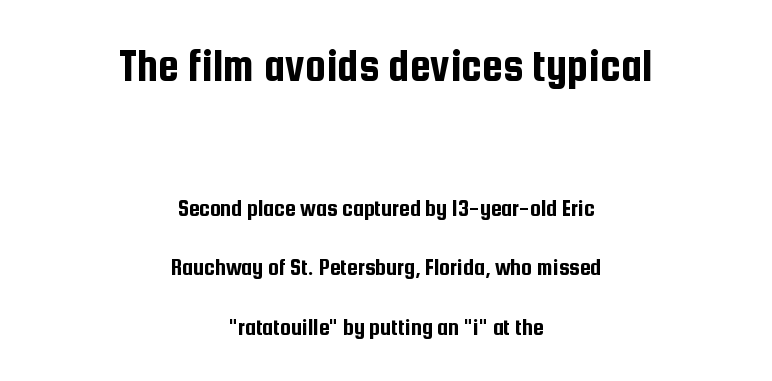
Q: Is the text italic (slanted)? A: No, it is upright.
Q: Is the typeface a serif or a sans-serif typeface? A: Sans-serif.
Q: Is the text underlined? A: No.
Q: How is the paragraph aligned? A: Centered.
Q: Is the spacing between letters normal or unusually wide? A: Normal.
Q: Is the spacing between lines tight, normal or loose? A: Loose.
Q: Which block of text is set in a larger size, the first (top) or the second (bottom)? A: The first (top) one.
Q: Width (condensed, normal, or wide)? A: Condensed.
Q: Stroke contrast? A: Low.
Q: x-height? A: Medium.
Q: Monospaced? A: No.
